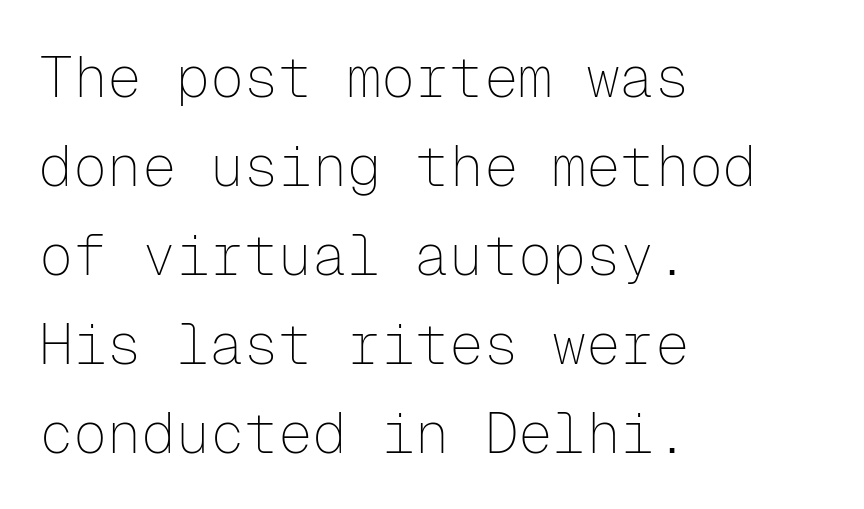
Q: Is the text bold? A: No.
Q: Is the text italic (slanted)? A: No, it is upright.
Q: Is the typeface a serif or a sans-serif typeface? A: Sans-serif.
Q: Is the text underlined? A: No.
Q: How is the paragraph aligned? A: Left-aligned.
Q: Is the spacing between letters normal or unusually wide? A: Normal.
Q: Is the spacing between lines tight, normal or loose? A: Normal.
Q: Width (condensed, normal, or wide)? A: Normal.
Q: Stroke contrast? A: Low.
Q: x-height? A: Medium.
Q: Monospaced? A: Yes.
